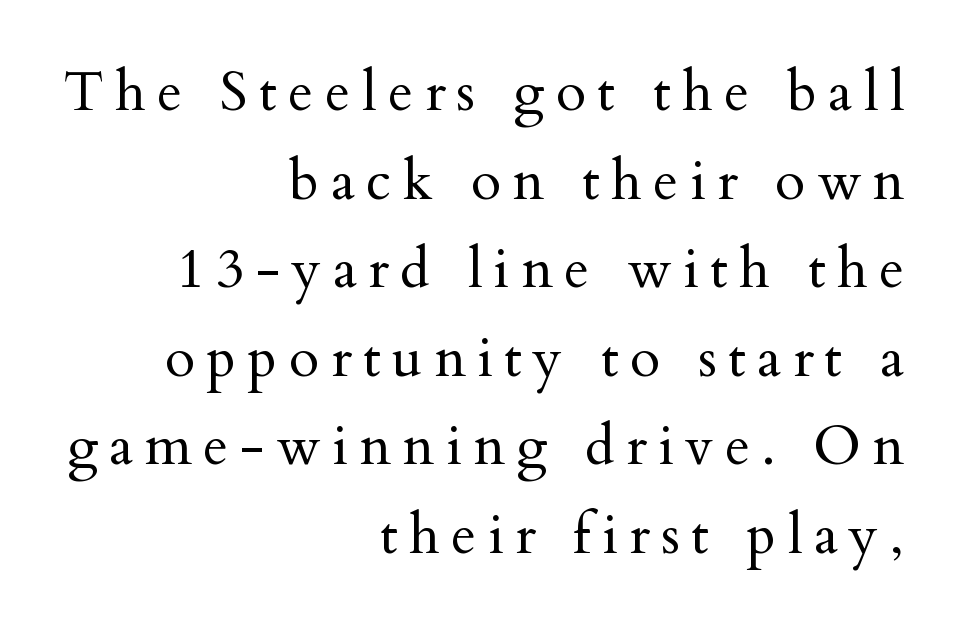
Q: Is the text bold? A: No.
Q: Is the text italic (slanted)? A: No, it is upright.
Q: Is the typeface a serif or a sans-serif typeface? A: Serif.
Q: Is the text underlined? A: No.
Q: How is the paragraph aligned? A: Right-aligned.
Q: Is the spacing between letters normal or unusually wide? A: Unusually wide.
Q: Is the spacing between lines tight, normal or loose? A: Normal.
Q: Width (condensed, normal, or wide)? A: Normal.
Q: Stroke contrast? A: Medium.
Q: x-height? A: Small.
Q: Monospaced? A: No.
